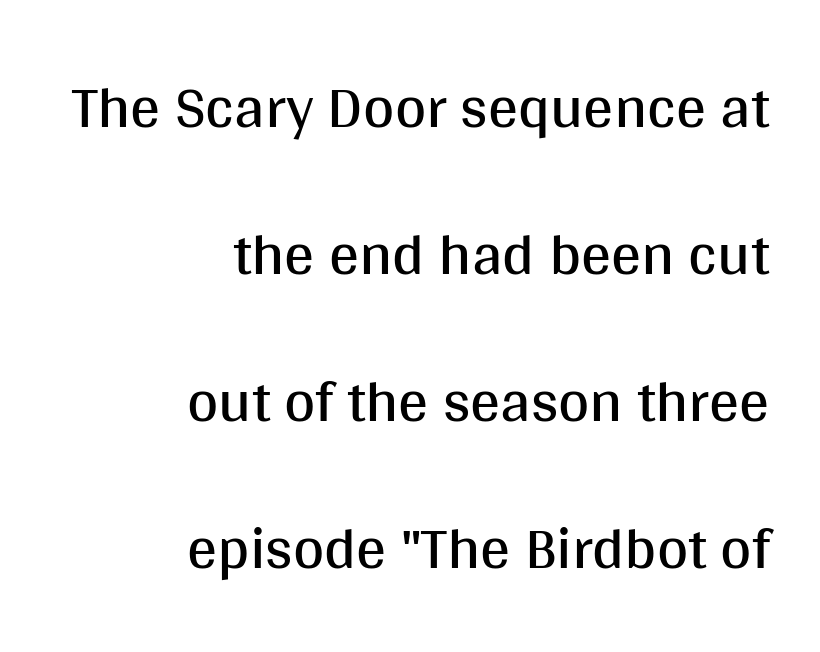
In CSS terms this would be text-align: right. Look at the bottom of the vertical strokes: they stop flat, with no serifs. Proportional: the letters do not fall into vertical columns. The leading is generous, giving the passage an open texture. What stands out about the letter spacing? Nothing — it is the standard amount. No chunkiness to these letters — they're not bold.
